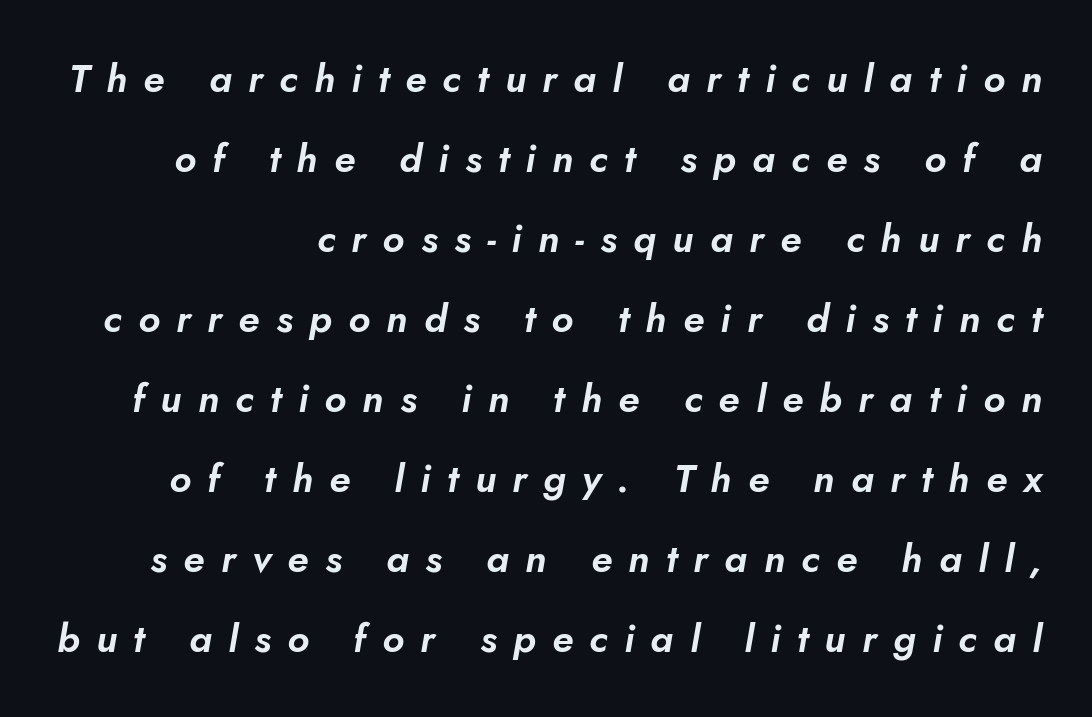
{"italic": "yes", "lean": "right", "slant_degrees": 10, "width": "normal", "stroke_contrast": "low", "x_height": "small", "monospaced": "no", "underline": "no", "line_spacing": "loose", "line_spacing_ratio": 2.05, "letter_spacing": "wide", "letter_spacing_em": 0.42, "glyph_px": 39}
